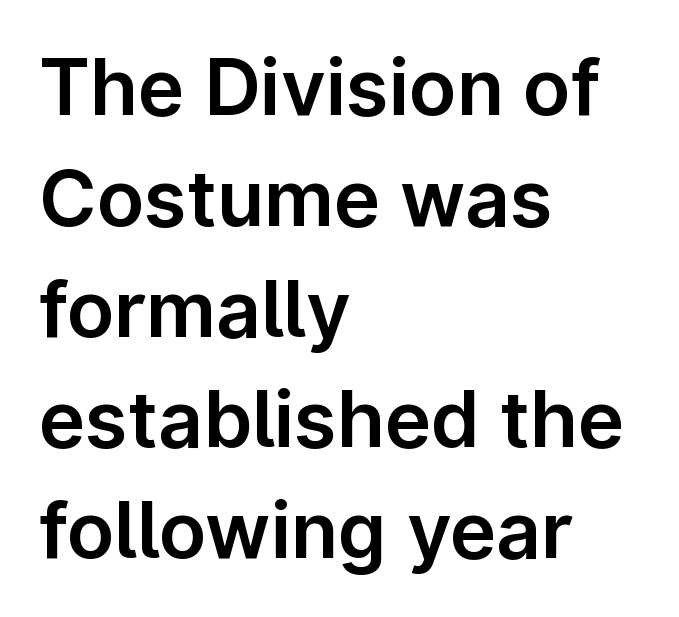
{"serif": "no", "italic": "no", "width": "normal", "stroke_contrast": "low", "x_height": "medium", "monospaced": "no", "underline": "no", "align": "left", "line_spacing": "normal", "line_spacing_ratio": 1.42, "letter_spacing": "normal", "letter_spacing_em": 0.0, "glyph_px": 78}
